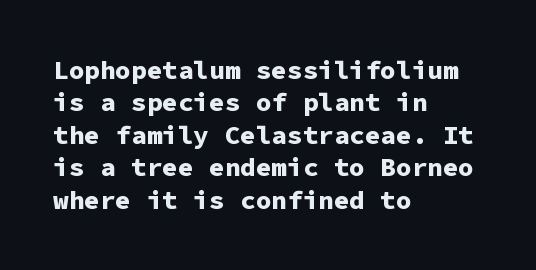
The image shows 26 px bold type, upright; set left-aligned, normal line spacing (1.25x), normal letter spacing, not underlined.
